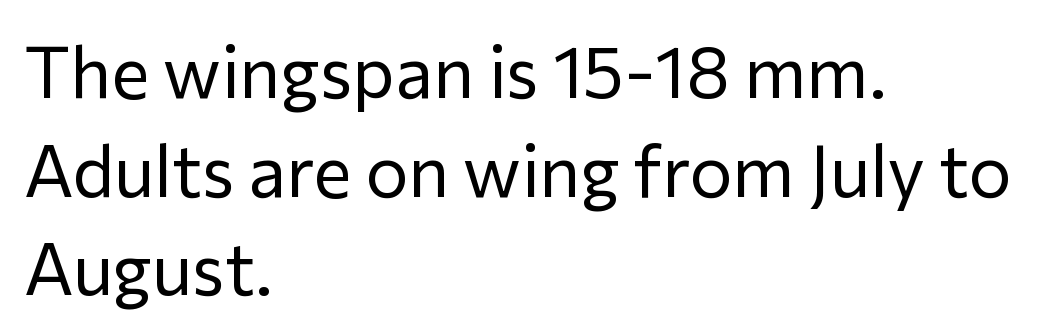
Q: Is the text bold? A: No.
Q: Is the text italic (slanted)? A: No, it is upright.
Q: Is the typeface a serif or a sans-serif typeface? A: Sans-serif.
Q: Is the text underlined? A: No.
Q: How is the paragraph aligned? A: Left-aligned.
Q: Is the spacing between letters normal or unusually wide? A: Normal.
Q: Is the spacing between lines tight, normal or loose? A: Normal.
Q: Width (condensed, normal, or wide)? A: Normal.
Q: Stroke contrast? A: Low.
Q: x-height? A: Medium.
Q: Monospaced? A: No.
